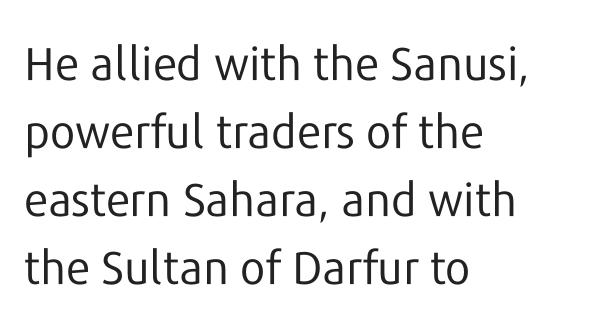
A typesetter would label this face a sans. Italic: no, the glyphs are upright roman. Casual observation: everything's shoved over to the left. A normal amount of white space separates one row of letters from the next. The horizontal fit of the characters is conventional and even. Proportional: the letters do not fall into vertical columns.
